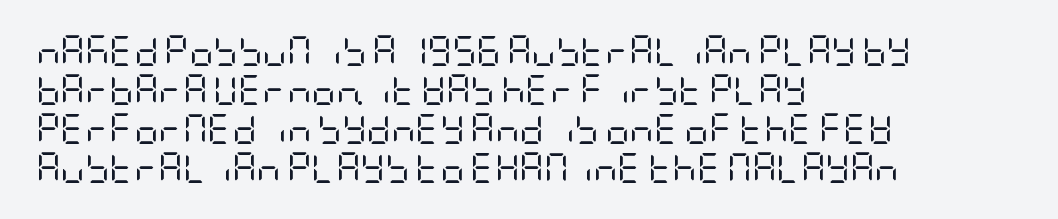
The image shows 30 px regular-weight, condensed sans-serif type, upright; set left-aligned, normal line spacing (1.3x), normal letter spacing, not underlined; low stroke contrast and a large x-height.
